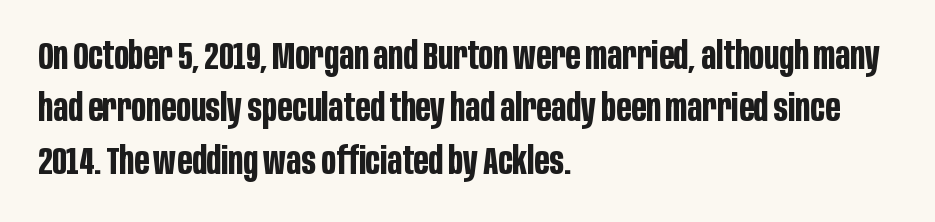
Q: Is the text bold? A: Yes.
Q: Is the text italic (slanted)? A: No, it is upright.
Q: Is the typeface a serif or a sans-serif typeface? A: Sans-serif.
Q: Is the text underlined? A: No.
Q: How is the paragraph aligned? A: Left-aligned.
Q: Is the spacing between letters normal or unusually wide? A: Normal.
Q: Is the spacing between lines tight, normal or loose? A: Normal.
Q: Width (condensed, normal, or wide)? A: Condensed.
Q: Stroke contrast? A: Low.
Q: x-height? A: Large.
Q: Monospaced? A: No.
